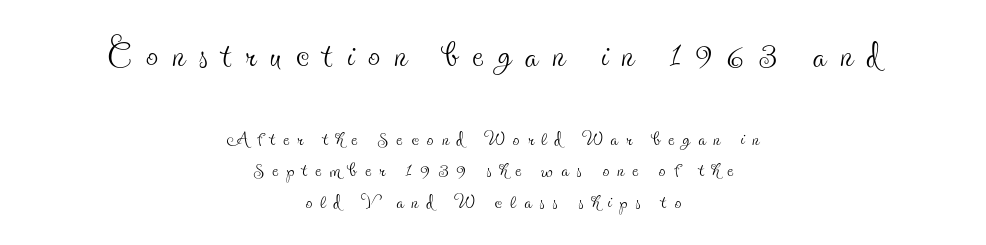
Q: Is the text bold? A: No.
Q: Is the typeface a serif or a sans-serif typeface? A: Serif.
Q: Is the text underlined? A: No.
Q: How is the paragraph aligned? A: Centered.
Q: Is the spacing between letters normal or unusually wide? A: Unusually wide.
Q: Which block of text is set in a larger size, the first (top) or the second (bottom)? A: The first (top) one.
Q: Width (condensed, normal, or wide)? A: Condensed.
Q: x-height? A: Small.
Q: Monospaced? A: No.
